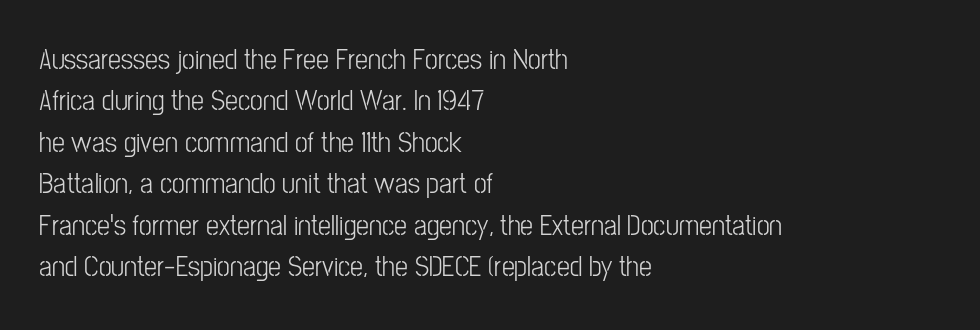
Looks like regular typesetting: each glyph gets only the width it needs. One glance says typical: line gaps are just what's usual. The paragraph has a hard left edge and a soft right edge. Posture: upright roman. Weight: regular or lighter.
